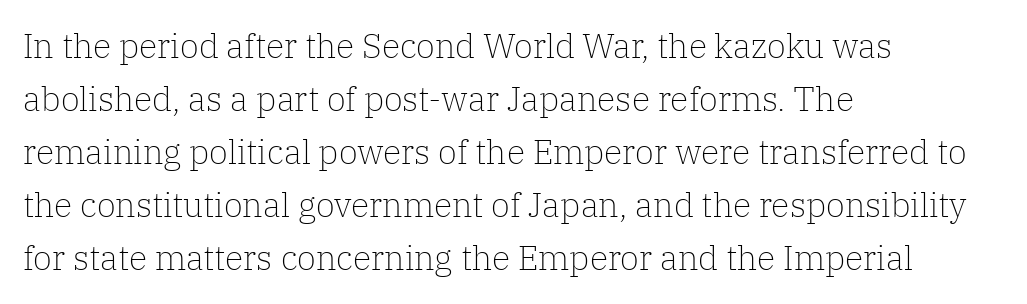
The rendering uses natural spacing where letterforms have individual widths. Standard letterfit; no display-style spreading of the glyphs. Honestly, the row spacing looks completely unremarkable. Upright lettering throughout.
